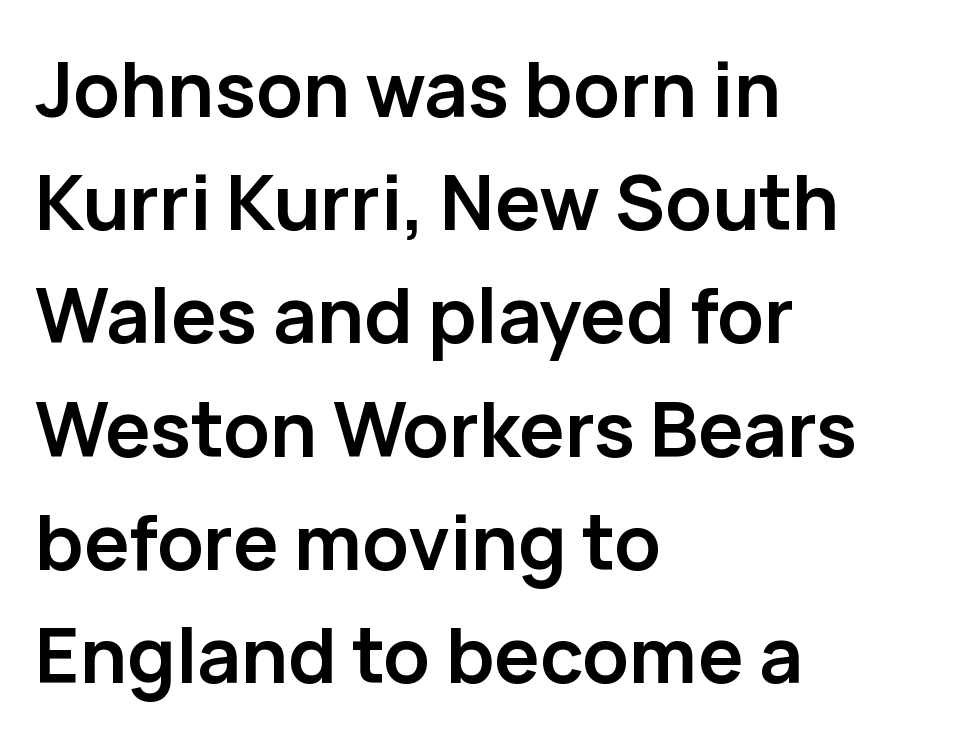
{"serif": "no", "italic": "no", "bold": "yes", "weight": "semibold", "width": "normal", "stroke_contrast": "low", "x_height": "medium", "monospaced": "no", "underline": "no", "align": "left", "line_spacing": "normal", "line_spacing_ratio": 1.49, "letter_spacing": "normal", "letter_spacing_em": 0.0, "glyph_px": 76}
